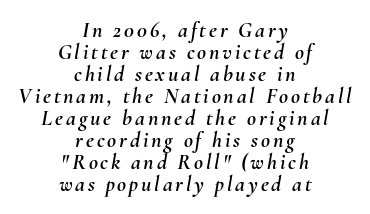
Q: Is the text italic (slanted)? A: Yes, it leans right by about 10 degrees.
Q: Is the text underlined? A: No.
Q: How is the paragraph aligned? A: Centered.
Q: Is the spacing between lines tight, normal or loose? A: Tight.
